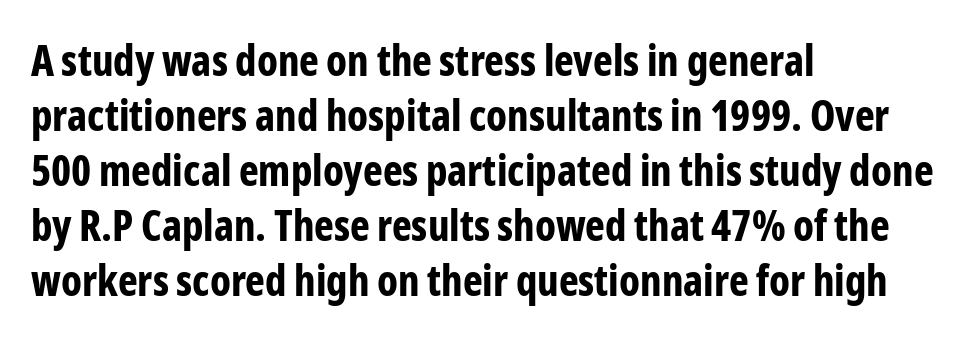
Q: Is the text bold? A: Yes.
Q: Is the text italic (slanted)? A: No, it is upright.
Q: Is the typeface a serif or a sans-serif typeface? A: Sans-serif.
Q: Is the text underlined? A: No.
Q: How is the paragraph aligned? A: Left-aligned.
Q: Is the spacing between letters normal or unusually wide? A: Normal.
Q: Is the spacing between lines tight, normal or loose? A: Normal.
Q: Width (condensed, normal, or wide)? A: Condensed.
Q: Stroke contrast? A: Low.
Q: x-height? A: Medium.
Q: Monospaced? A: No.
